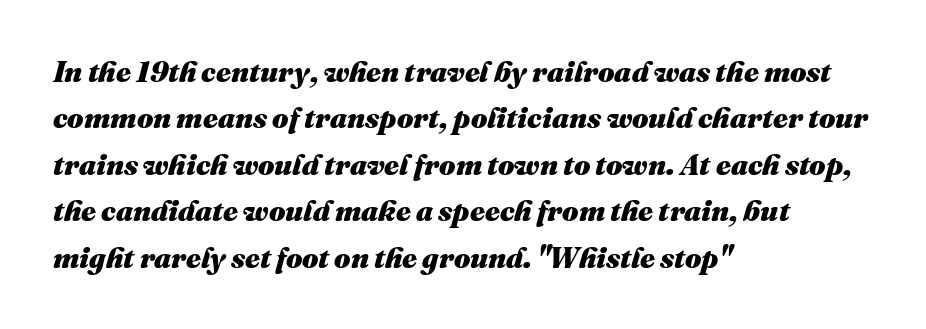
{"italic": "yes", "lean": "right", "slant_degrees": 16, "bold": "yes", "weight": "heavy", "width": "normal", "stroke_contrast": "medium", "x_height": "medium", "monospaced": "no", "underline": "no", "align": "left", "line_spacing": "normal", "line_spacing_ratio": 1.6, "letter_spacing": "normal", "letter_spacing_em": 0.0, "glyph_px": 29}
